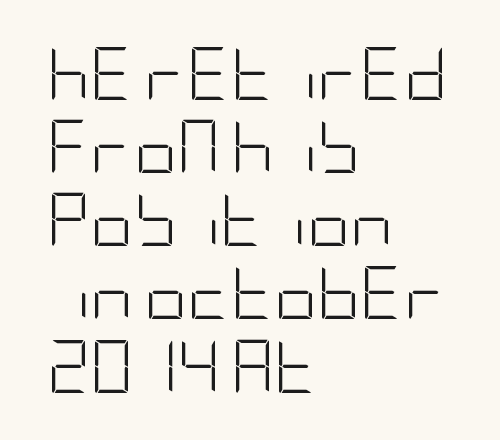
Lines of text with bare space underneath. A typesetter would call this leading conventional body-copy spacing. Stroke terminals: plain, sans-serif. Short note: letters normally spaced. Is the stroke heavy? The answer is a plain regular-or-lighter. A roman cut, with each character standing at attention.
